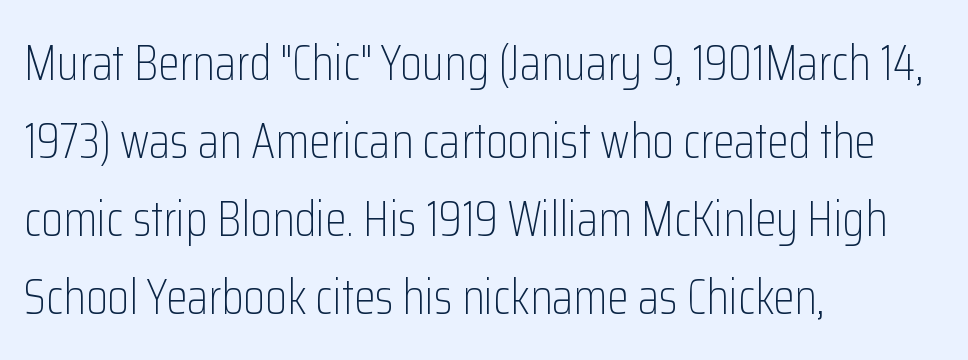
The image shows 49 px light, condensed sans-serif type, upright; set left-aligned, normal line spacing (1.59x), normal letter spacing, not underlined; low stroke contrast and a medium x-height.
